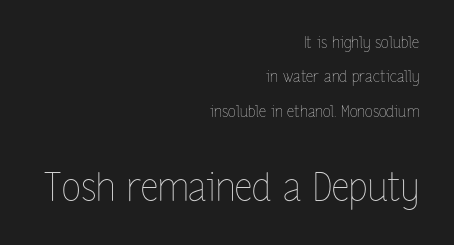
The image shows 39 px thin, condensed type, upright; set right-aligned, loose line spacing (2.15x), normal letter spacing, not underlined; the second (bottom) block is 2.44x larger; low stroke contrast and a medium x-height.
